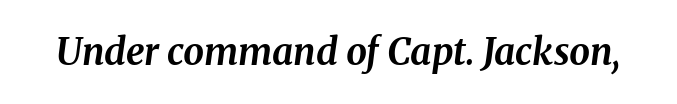
{"italic": "yes", "lean": "right", "slant_degrees": 8, "bold": "yes", "weight": "bold", "width": "normal", "stroke_contrast": "medium", "x_height": "medium", "monospaced": "no", "underline": "no", "letter_spacing": "normal", "letter_spacing_em": 0.0, "glyph_px": 37}
